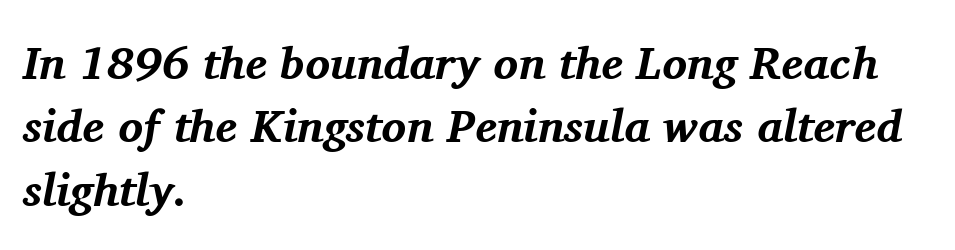
Q: Is the text bold? A: Yes.
Q: Is the text italic (slanted)? A: Yes, it leans right by about 11 degrees.
Q: Is the typeface a serif or a sans-serif typeface? A: Serif.
Q: Is the text underlined? A: No.
Q: How is the paragraph aligned? A: Left-aligned.
Q: Is the spacing between letters normal or unusually wide? A: Normal.
Q: Is the spacing between lines tight, normal or loose? A: Normal.
Q: Width (condensed, normal, or wide)? A: Normal.
Q: Stroke contrast? A: Medium.
Q: x-height? A: Medium.
Q: Monospaced? A: No.
